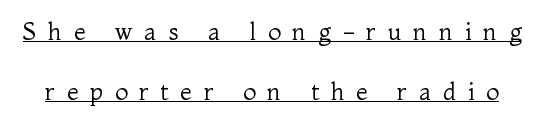
Q: Is the text bold? A: No.
Q: Is the text italic (slanted)? A: No, it is upright.
Q: Is the text underlined? A: Yes.
Q: Is the spacing between letters normal or unusually wide? A: Unusually wide.
Q: Is the spacing between lines tight, normal or loose? A: Loose.
